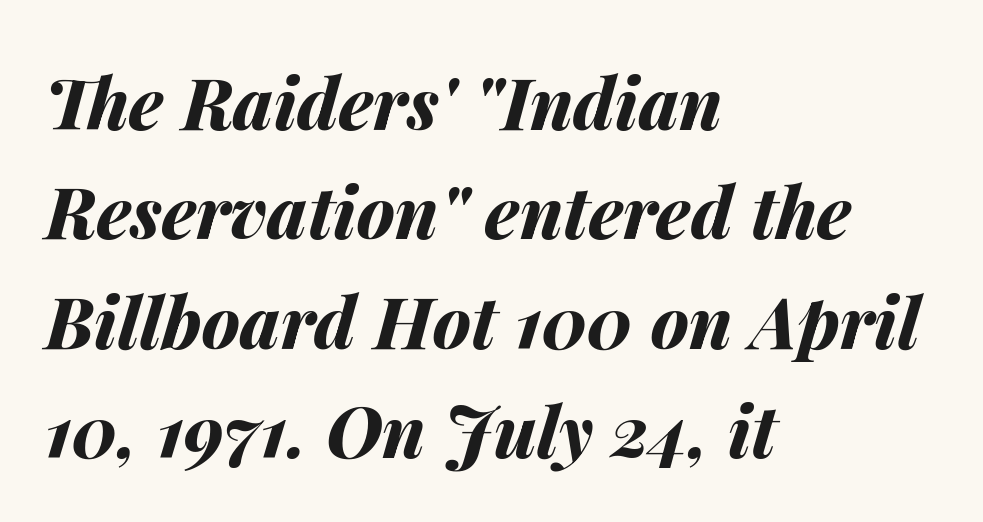
Horizontally, the lines are justified to the leading edge only. Emphasis by weight is at full strength: bold. You could not count columns in this text — the font is proportionally spaced. The glyphs are unaccompanied by any horizontal stroke below them.
